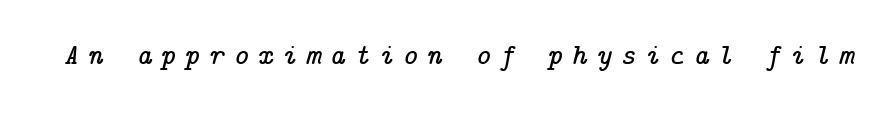
The image shows 29 px serif type, italic (leaning right); set unusually wide letter spacing (+0.31 em), not underlined; low stroke contrast and a medium x-height.
